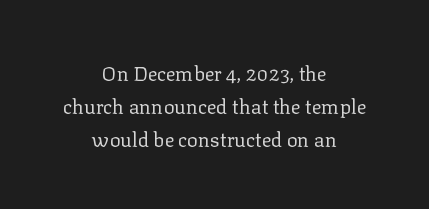
The image shows 20 px text type, upright; set centered, normal line spacing (1.66x), normal letter spacing, not underlined.
